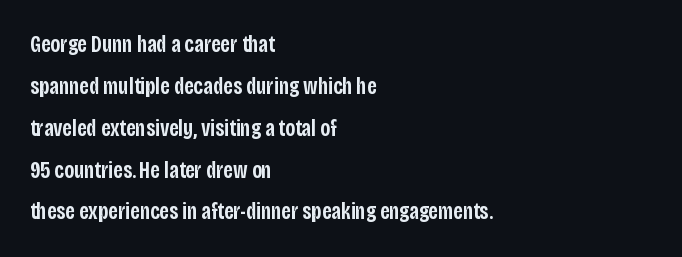
These lines were composed using upright roman letters. Its strokes are somewhat broadened, the hallmark of semibold type. The tracking reads as untouched default to a designer's eye. Nobody drew a line under any word here.
